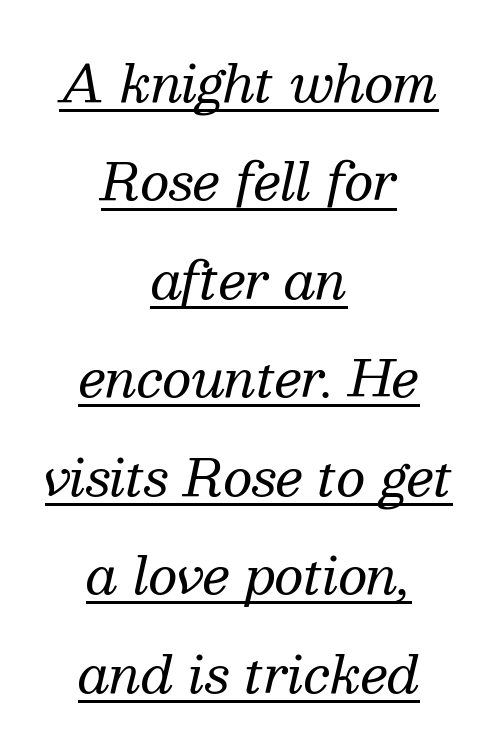
The image shows 51 px regular-weight serif type, italic (leaning right); set centered, loose line spacing (1.93x), normal letter spacing, underlined; medium stroke contrast and a medium x-height.
